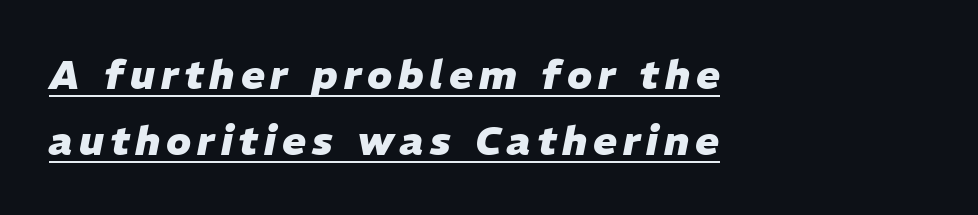
Q: Is the text bold? A: Yes.
Q: Is the text italic (slanted)? A: Yes, it leans right by about 11 degrees.
Q: Is the text underlined? A: Yes.
Q: How is the paragraph aligned? A: Left-aligned.
Q: Is the spacing between lines tight, normal or loose? A: Normal.
Q: Width (condensed, normal, or wide)? A: Normal.
Q: Stroke contrast? A: Low.
Q: x-height? A: Medium.
Q: Monospaced? A: No.
